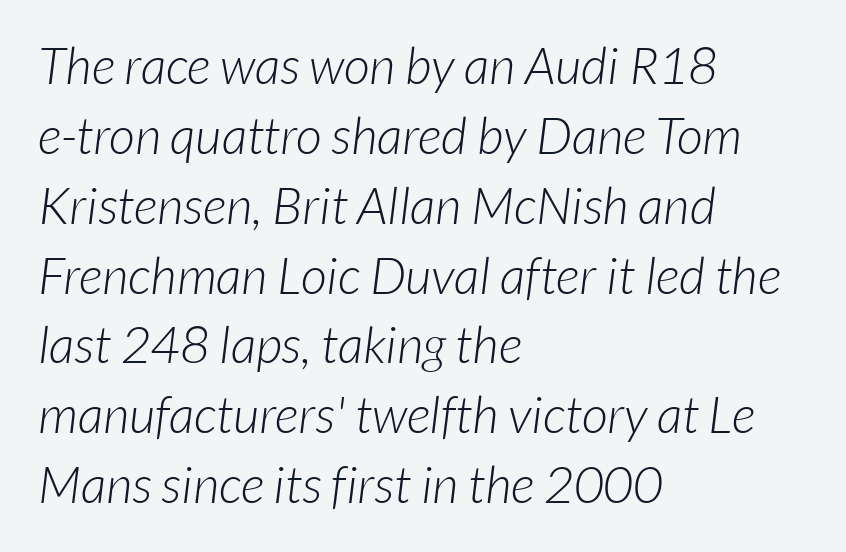
Q: Is the text bold? A: No.
Q: Is the typeface a serif or a sans-serif typeface? A: Sans-serif.
Q: Is the text underlined? A: No.
Q: How is the paragraph aligned? A: Left-aligned.
Q: Is the spacing between letters normal or unusually wide? A: Normal.
Q: Is the spacing between lines tight, normal or loose? A: Normal.
Q: Width (condensed, normal, or wide)? A: Normal.
Q: Stroke contrast? A: Low.
Q: x-height? A: Medium.
Q: Monospaced? A: No.
